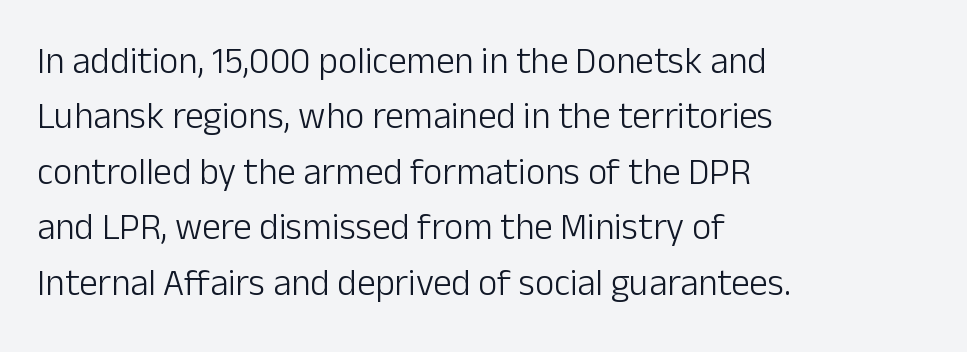
The letters stand upright; this is a roman face. Weight class: somewhere from thin through regular. The ragged edge is on the right, which tells us the setting is flush left. What's the leading like? Ordinary, nothing unusual. A sans-serif font was chosen for this passage. Check the space under the baseline: it is left empty.
